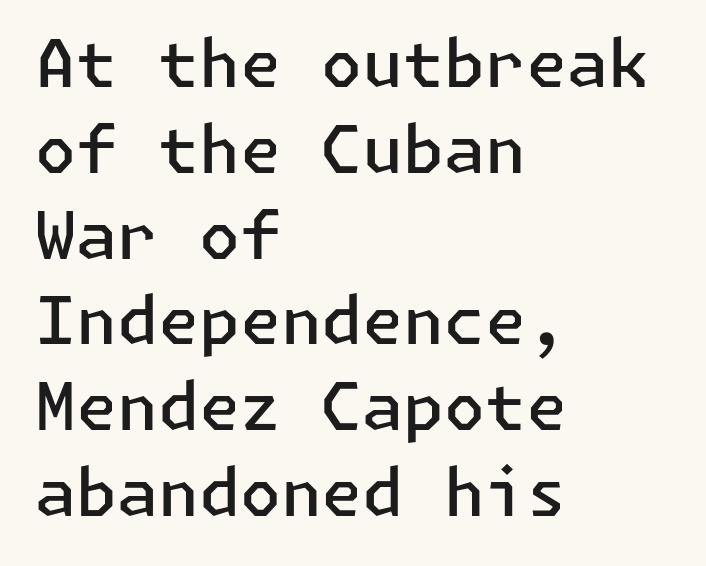
{"serif": "no", "italic": "no", "bold": "semi", "weight": "semibold", "width": "normal", "stroke_contrast": "low", "x_height": "medium", "underline": "no", "align": "left", "line_spacing": "normal", "line_spacing_ratio": 1.3, "letter_spacing": "normal", "letter_spacing_em": 0.0, "glyph_px": 66}
